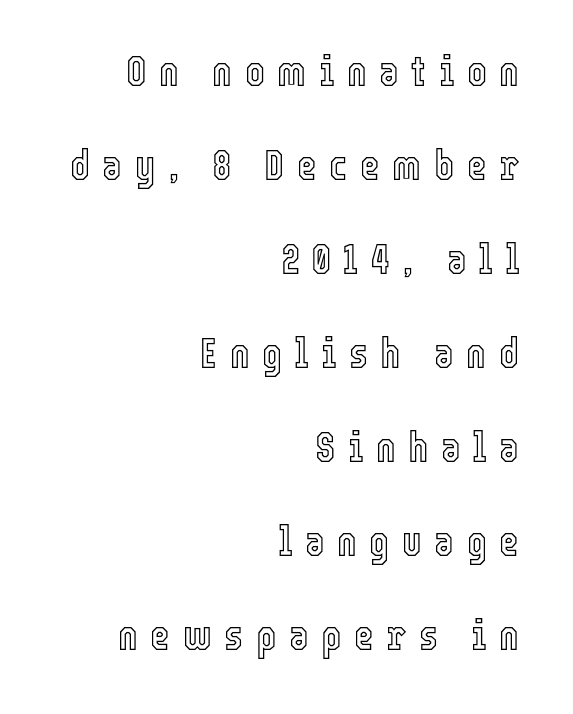
Q: Is the text italic (slanted)? A: No, it is upright.
Q: Is the text underlined? A: No.
Q: How is the paragraph aligned? A: Right-aligned.
Q: Is the spacing between letters normal or unusually wide? A: Unusually wide.
Q: Is the spacing between lines tight, normal or loose? A: Loose.
Q: Width (condensed, normal, or wide)? A: Condensed.
Q: x-height? A: Medium.
Q: Monospaced? A: No.
